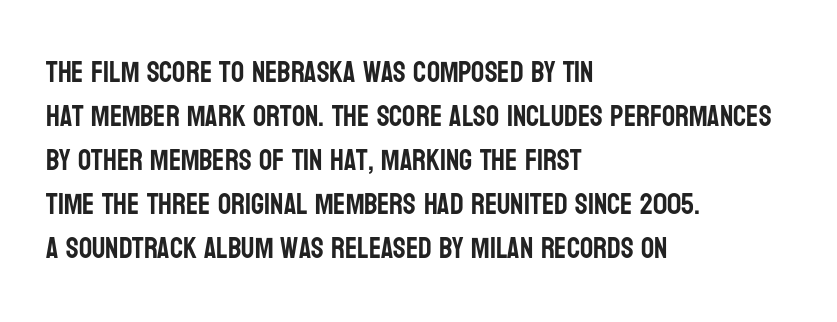
The image shows 29 px condensed sans-serif type, upright; set left-aligned, normal line spacing (1.52x), normal letter spacing, not underlined; low stroke contrast and a large x-height.
